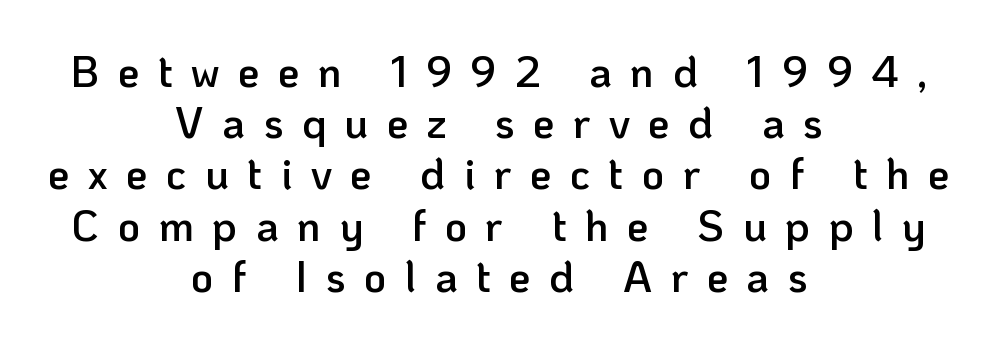
Rendered with straight, roman letterforms. A fair bit of extra ink — the face is semibold, not bold. Characters follow at a spacing far wider than the type designer built in. Horizontally, the lines are justified to the midpoint only. Spacing verdict: proportional, widths tailored to each character. The font family rendered here belongs to the sans-serif group.
